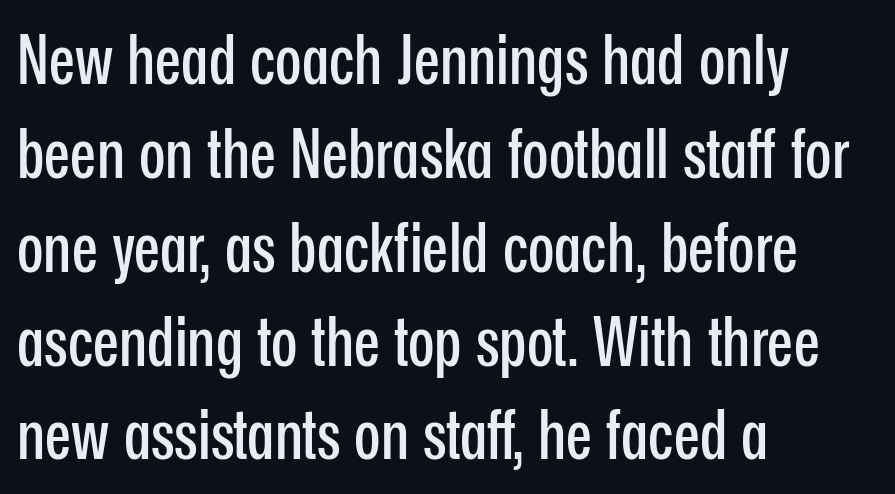
{"serif": "no", "italic": "no", "width": "condensed", "stroke_contrast": "low", "x_height": "medium", "monospaced": "no", "underline": "no", "align": "left", "line_spacing": "normal", "line_spacing_ratio": 1.36, "letter_spacing": "normal", "letter_spacing_em": 0.0, "glyph_px": 69}
